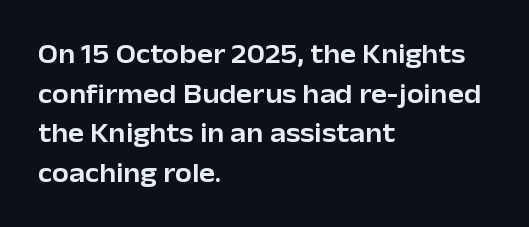
Reading down the column, the eye jumps a familiar distance to each next line. The gaps between neighbouring characters are ordinary and unremarkable. Every character sits straight up, as roman type does. These lines stack with their left ends in a neat column. Bare-footed words on every line.
